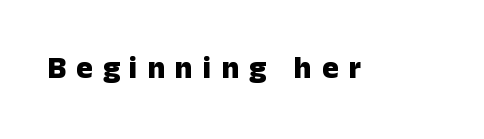
The image shows 31 px heavy sans-serif type, upright; set unusually wide letter spacing (+0.32 em), not underlined; low stroke contrast and a medium x-height.
